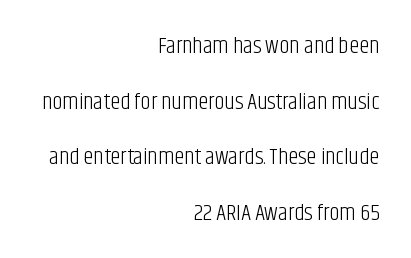
The image shows 23 px text type, upright; set right-aligned, loose line spacing (2.42x), normal letter spacing, not underlined.
